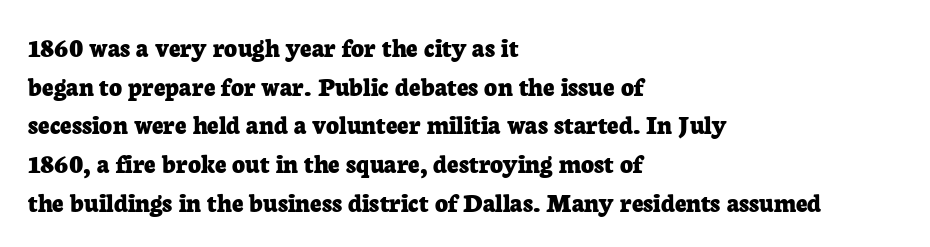
Students, this is bold: see how much ink each stroke carries. These lines are set flush left with a ragged right edge. The letterforms sit shoulder to shoulder at normal distance. Line spacing here is normal.
